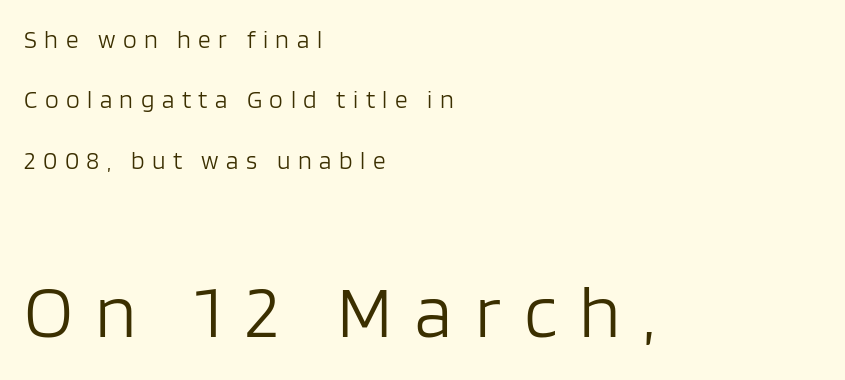
The axis of the letterforms is exactly vertical. Typographically, this falls in the sans-serif category. This block would shrink considerably if given ordinary leading; it's expanded now. The following chunk of copy outweighs the initial chunk in type size.
